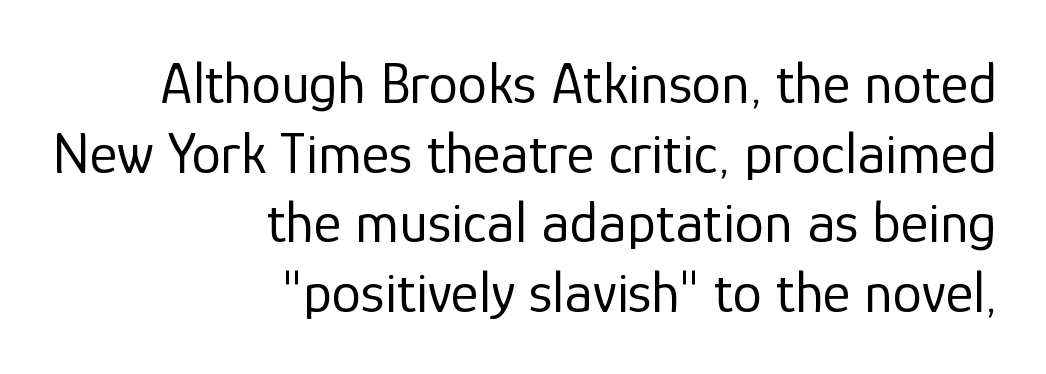
The image shows 59 px regular-weight sans-serif type, upright; set right-aligned, line spacing 1.18x, normal letter spacing, not underlined; low stroke contrast and a medium x-height.
